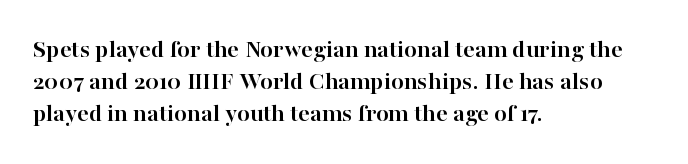
{"italic": "no", "bold": "yes", "underline": "no", "align": "left", "line_spacing_ratio": 1.24, "letter_spacing": "normal", "letter_spacing_em": 0.0, "glyph_px": 26}
